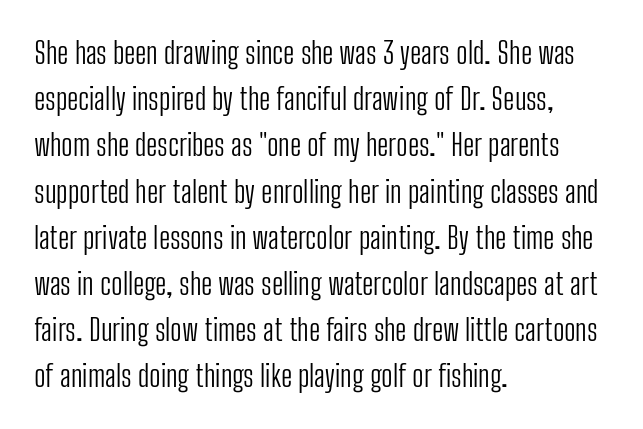
Q: Is the text bold? A: No.
Q: Is the text italic (slanted)? A: No, it is upright.
Q: Is the typeface a serif or a sans-serif typeface? A: Sans-serif.
Q: Is the text underlined? A: No.
Q: How is the paragraph aligned? A: Left-aligned.
Q: Is the spacing between letters normal or unusually wide? A: Normal.
Q: Is the spacing between lines tight, normal or loose? A: Normal.
Q: Width (condensed, normal, or wide)? A: Condensed.
Q: Stroke contrast? A: Low.
Q: x-height? A: Medium.
Q: Monospaced? A: No.
